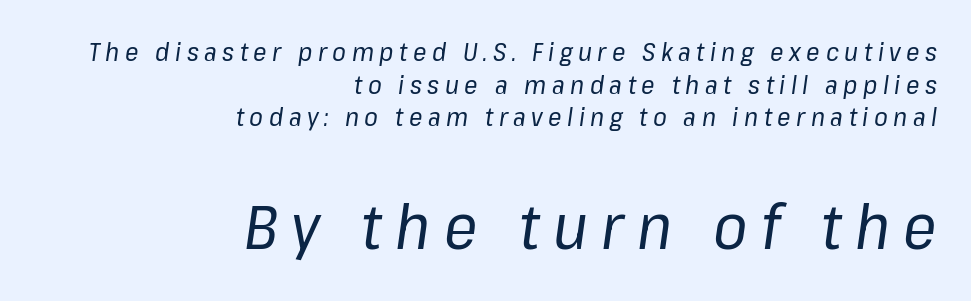
Top chunk: small. Bottom chunk: large. A typesetter would call this proportional, since set widths differ per character. The space between consecutive lines is moderate. Horizontally, the lines are justified to the trailing edge only. The baseline area is clear. Does extra space separate the letters? Yes, quite a lot of it.
